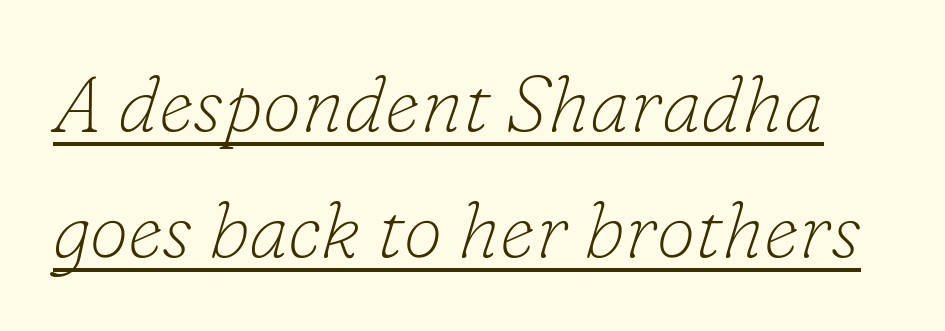
The image shows 79 px thin serif type, italic (leaning right); set normal line spacing (1.59x), normal letter spacing, underlined; low stroke contrast and a small x-height.
